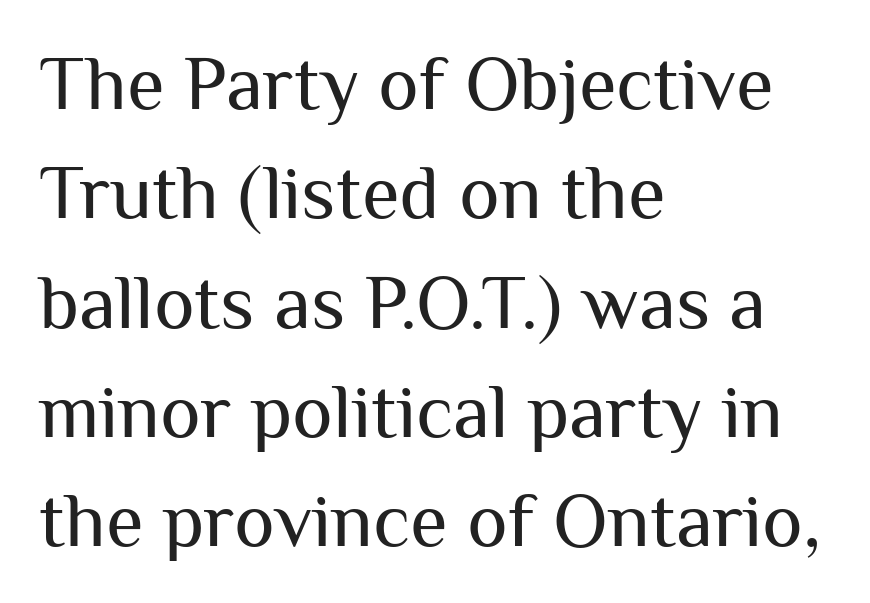
Q: Is the text bold? A: No.
Q: Is the text italic (slanted)? A: No, it is upright.
Q: Is the typeface a serif or a sans-serif typeface? A: Sans-serif.
Q: Is the text underlined? A: No.
Q: How is the paragraph aligned? A: Left-aligned.
Q: Is the spacing between letters normal or unusually wide? A: Normal.
Q: Is the spacing between lines tight, normal or loose? A: Normal.
Q: Width (condensed, normal, or wide)? A: Normal.
Q: Stroke contrast? A: Medium.
Q: x-height? A: Medium.
Q: Monospaced? A: No.
